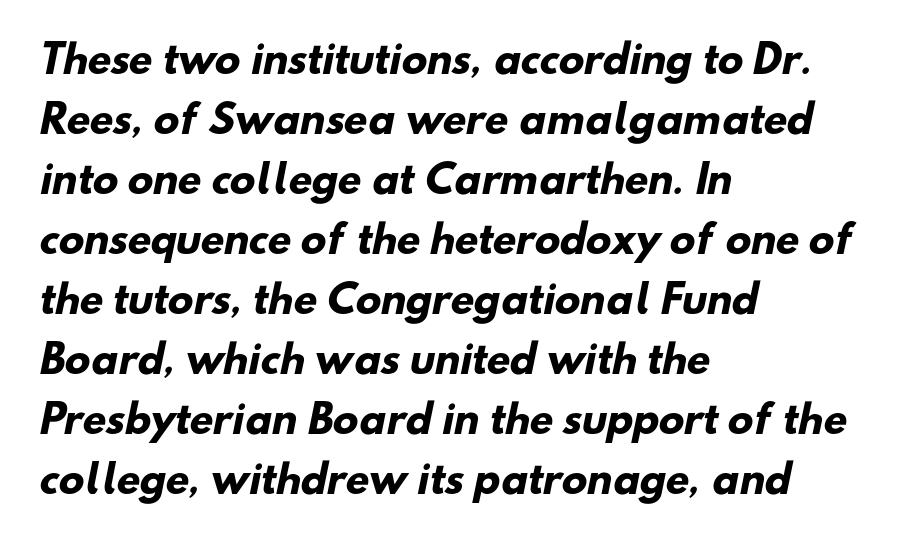
{"serif": "no", "bold": "yes", "weight": "heavy", "width": "normal", "stroke_contrast": "low", "x_height": "small", "monospaced": "no", "underline": "no", "align": "left", "line_spacing": "normal", "line_spacing_ratio": 1.58, "letter_spacing": "normal", "letter_spacing_em": 0.0, "glyph_px": 38}
